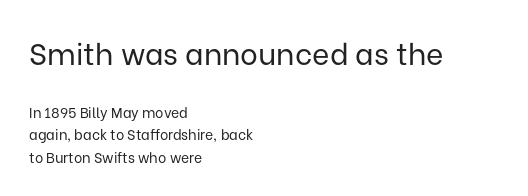
Varying glyph widths throughout — classic text-font behaviour. The rows are spaced the way most documents space them. Weight: in the light-to-regular range. Caption: standard tracking, unaltered.
